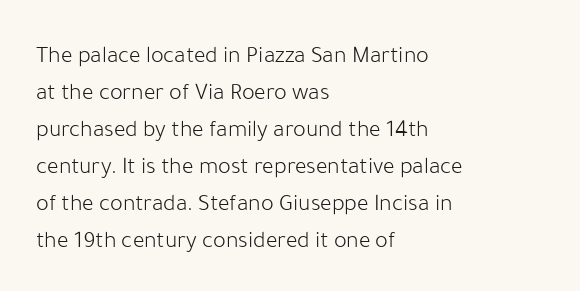
Vertical strokes here are truly vertical. Every row of glyphs begins at an identical x-position on the left. Between one letter and the next there's only the usual sliver of space. Only glyphs here, with clear space below each row.
